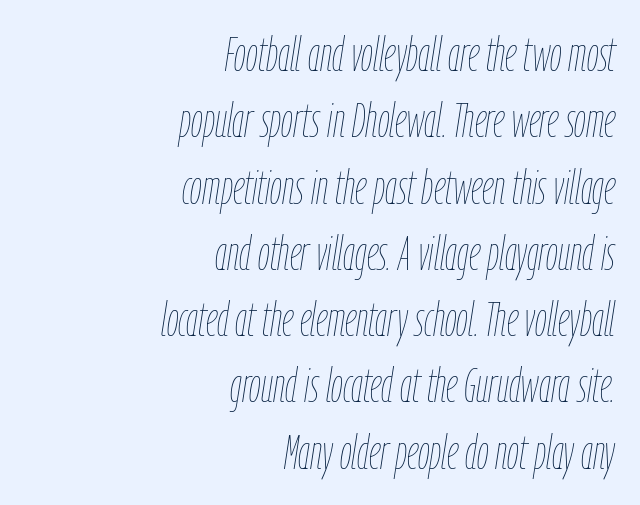
The image shows 47 px thin, condensed type, italic (leaning right); set right-aligned, normal line spacing (1.41x), normal letter spacing, not underlined; low stroke contrast and a medium x-height.
